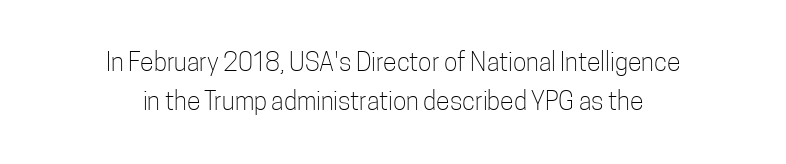
Letters have the restrained weight of plain body copy at most. Each new line begins a customary step beneath the previous one. The letters stand straight up with perfectly vertical stems. A bare baseline throughout the passage. Nothing unusual about the tracking: characters are spaced as the font intends. The rag falls on both sides of this text block equally.
